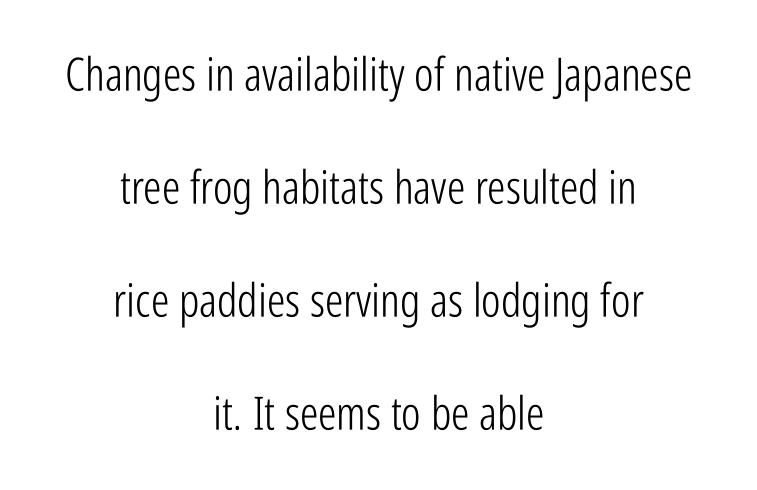
Q: Is the text bold? A: No.
Q: Is the text italic (slanted)? A: No, it is upright.
Q: Is the typeface a serif or a sans-serif typeface? A: Sans-serif.
Q: Is the text underlined? A: No.
Q: How is the paragraph aligned? A: Centered.
Q: Is the spacing between letters normal or unusually wide? A: Normal.
Q: Is the spacing between lines tight, normal or loose? A: Loose.
Q: Width (condensed, normal, or wide)? A: Condensed.
Q: Stroke contrast? A: Low.
Q: x-height? A: Medium.
Q: Monospaced? A: No.
